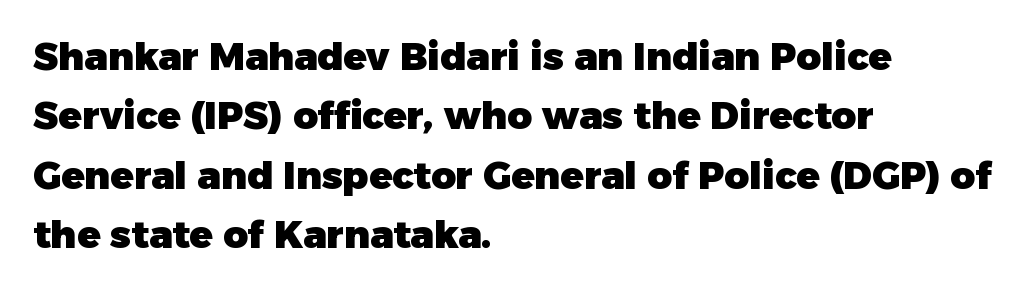
Q: Is the text bold? A: Yes.
Q: Is the text italic (slanted)? A: No, it is upright.
Q: Is the typeface a serif or a sans-serif typeface? A: Sans-serif.
Q: Is the text underlined? A: No.
Q: How is the paragraph aligned? A: Left-aligned.
Q: Is the spacing between letters normal or unusually wide? A: Normal.
Q: Is the spacing between lines tight, normal or loose? A: Normal.
Q: Width (condensed, normal, or wide)? A: Normal.
Q: Stroke contrast? A: Low.
Q: x-height? A: Medium.
Q: Monospaced? A: No.
